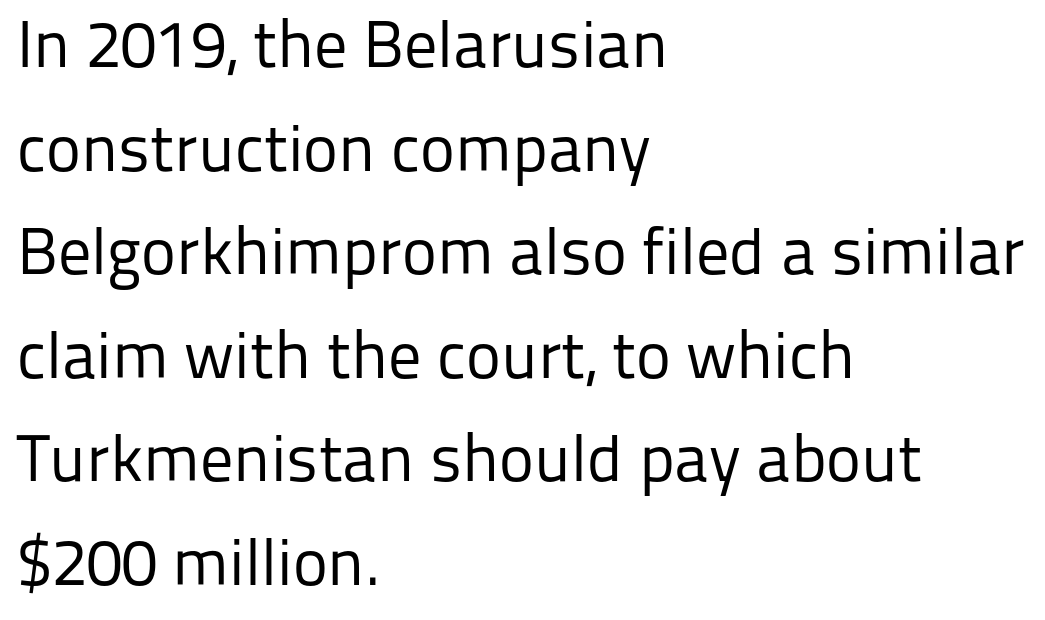
Q: Is the text bold? A: No.
Q: Is the text italic (slanted)? A: No, it is upright.
Q: Is the typeface a serif or a sans-serif typeface? A: Sans-serif.
Q: Is the text underlined? A: No.
Q: How is the paragraph aligned? A: Left-aligned.
Q: Is the spacing between letters normal or unusually wide? A: Normal.
Q: Is the spacing between lines tight, normal or loose? A: Normal.
Q: Width (condensed, normal, or wide)? A: Normal.
Q: Stroke contrast? A: Low.
Q: x-height? A: Medium.
Q: Monospaced? A: No.
